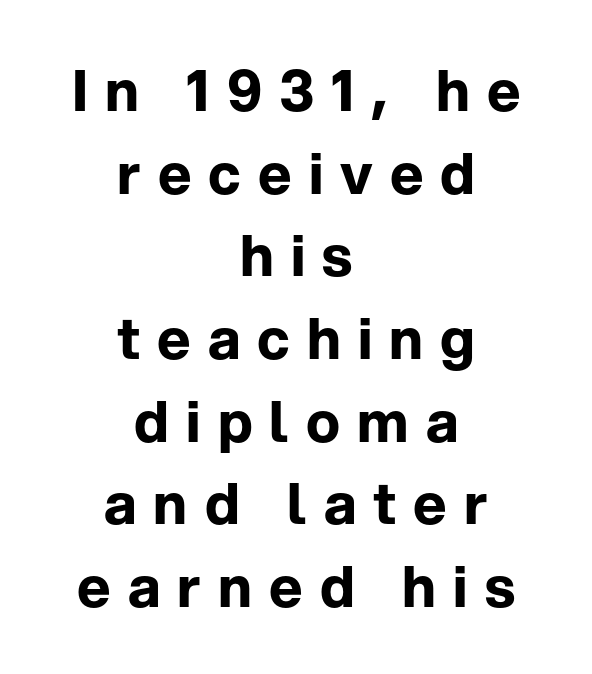
This is sans-serif lettering, the kind often seen on screens and signage. The rendering uses a bold face; every stroke is thick and dark. The letters advance in unequal steps, a hallmark of proportional type. In terms of posture, this sample is upright. The strip under each line holds only bare page.
